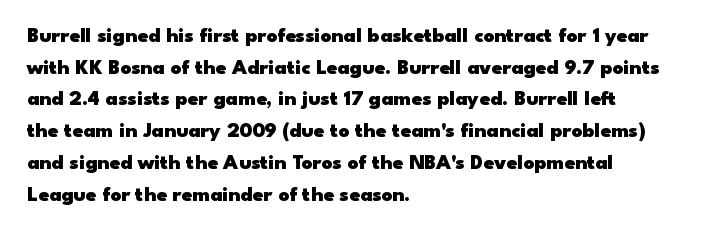
The image shows 21 px bold type, upright; set left-aligned, normal line spacing (1.51x), normal letter spacing, not underlined.
